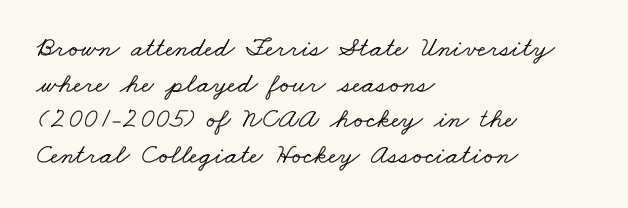
Check the space under the baseline: it is left empty. Quick note: interline space is typical. Little horizontal feet cap the strokes, marking this as serif type. The gaps between neighbouring characters are ordinary and unremarkable. Looks like regular typesetting: each glyph gets only the width it needs. Typeset ragged right — the left edge is the straight one.
